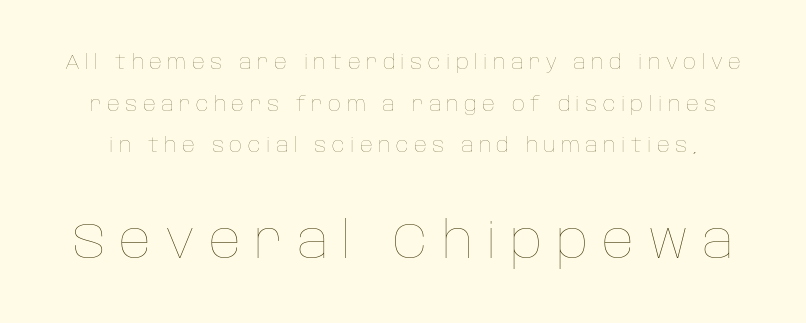
The image shows 50 px thin type, upright; set loose line spacing (2.08x), unusually wide letter spacing (+0.27 em), not underlined; the second (bottom) block is 2.5x larger; low stroke contrast and a large x-height.
